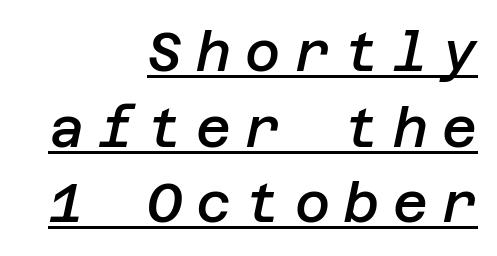
Q: Is the text bold? A: Semi-bold.
Q: Is the text italic (slanted)? A: Yes, it leans right by about 12 degrees.
Q: Is the text underlined? A: Yes.
Q: How is the paragraph aligned? A: Right-aligned.
Q: Is the spacing between letters normal or unusually wide? A: Unusually wide.
Q: Is the spacing between lines tight, normal or loose? A: Normal.
Q: Width (condensed, normal, or wide)? A: Normal.
Q: Stroke contrast? A: Low.
Q: x-height? A: Large.
